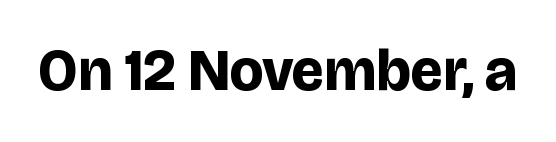
{"serif": "no", "italic": "no", "bold": "yes", "weight": "bold", "width": "normal", "stroke_contrast": "low", "x_height": "large", "monospaced": "no", "underline": "no", "letter_spacing": "normal", "letter_spacing_em": 0.0, "glyph_px": 58}
